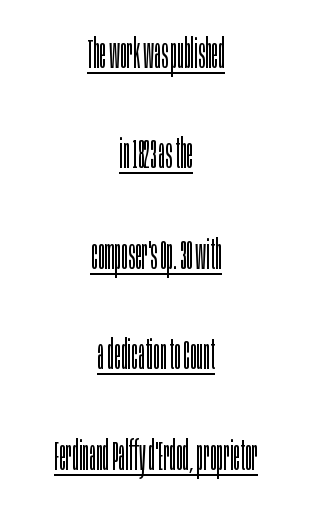
Q: Is the text bold? A: No.
Q: Is the text italic (slanted)? A: No, it is upright.
Q: Is the typeface a serif or a sans-serif typeface? A: Sans-serif.
Q: Is the text underlined? A: Yes.
Q: How is the paragraph aligned? A: Centered.
Q: Is the spacing between letters normal or unusually wide? A: Normal.
Q: Is the spacing between lines tight, normal or loose? A: Loose.
Q: Width (condensed, normal, or wide)? A: Condensed.
Q: Stroke contrast? A: Low.
Q: x-height? A: Large.
Q: Monospaced? A: No.
